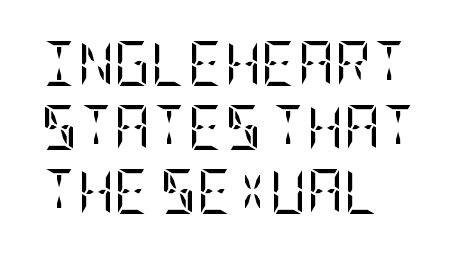
{"serif": "yes", "italic": "no", "bold": "no", "weight": "regular", "width": "condensed", "stroke_contrast": "low", "x_height": "large", "underline": "no", "align": "left", "line_spacing": "normal", "line_spacing_ratio": 1.42, "letter_spacing": "normal", "letter_spacing_em": 0.0, "glyph_px": 45}
